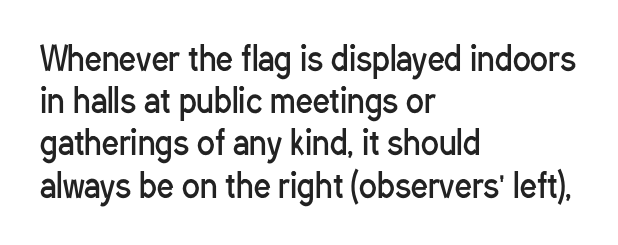
Q: Is the text bold? A: No.
Q: Is the text italic (slanted)? A: No, it is upright.
Q: Is the typeface a serif or a sans-serif typeface? A: Sans-serif.
Q: Is the text underlined? A: No.
Q: How is the paragraph aligned? A: Left-aligned.
Q: Is the spacing between letters normal or unusually wide? A: Normal.
Q: Is the spacing between lines tight, normal or loose? A: Normal.
Q: Width (condensed, normal, or wide)? A: Condensed.
Q: Stroke contrast? A: Low.
Q: x-height? A: Medium.
Q: Monospaced? A: No.
